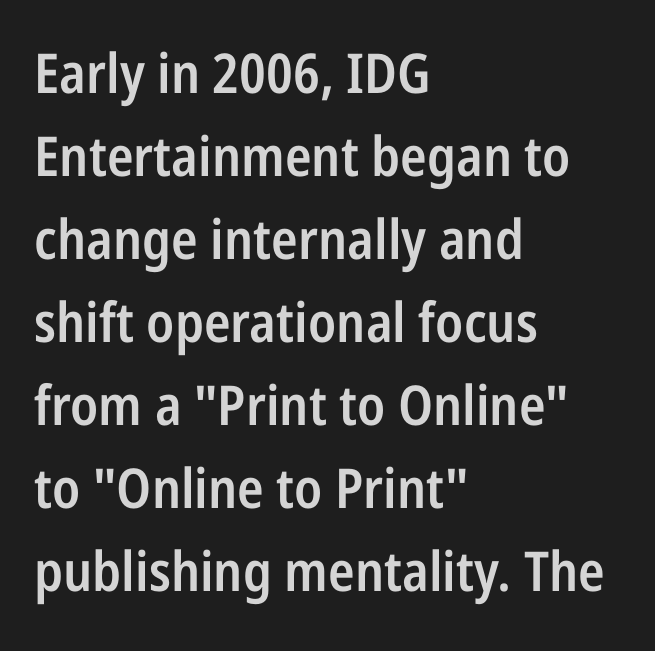
Q: Is the text bold? A: Semi-bold.
Q: Is the text italic (slanted)? A: No, it is upright.
Q: Is the typeface a serif or a sans-serif typeface? A: Sans-serif.
Q: Is the text underlined? A: No.
Q: How is the paragraph aligned? A: Left-aligned.
Q: Is the spacing between letters normal or unusually wide? A: Normal.
Q: Is the spacing between lines tight, normal or loose? A: Normal.
Q: Width (condensed, normal, or wide)? A: Condensed.
Q: Stroke contrast? A: Low.
Q: x-height? A: Medium.
Q: Monospaced? A: No.
